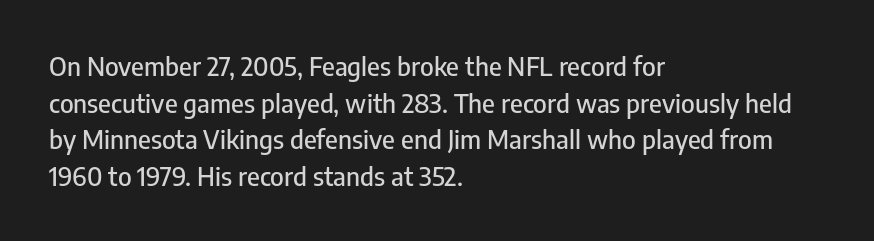
Q: Is the text italic (slanted)? A: No, it is upright.
Q: Is the text underlined? A: No.
Q: How is the paragraph aligned? A: Left-aligned.
Q: Is the spacing between letters normal or unusually wide? A: Normal.
Q: Is the spacing between lines tight, normal or loose? A: Normal.
